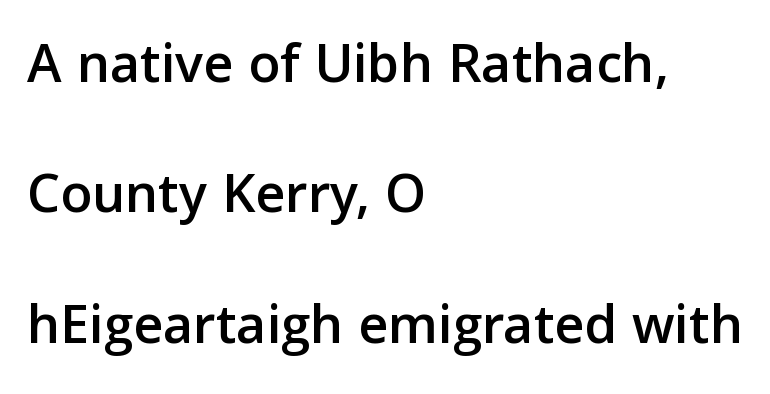
{"serif": "no", "italic": "no", "width": "normal", "stroke_contrast": "low", "x_height": "medium", "monospaced": "no", "underline": "no", "align": "left", "line_spacing": "loose", "line_spacing_ratio": 2.25, "letter_spacing": "normal", "letter_spacing_em": 0.0, "glyph_px": 58}
